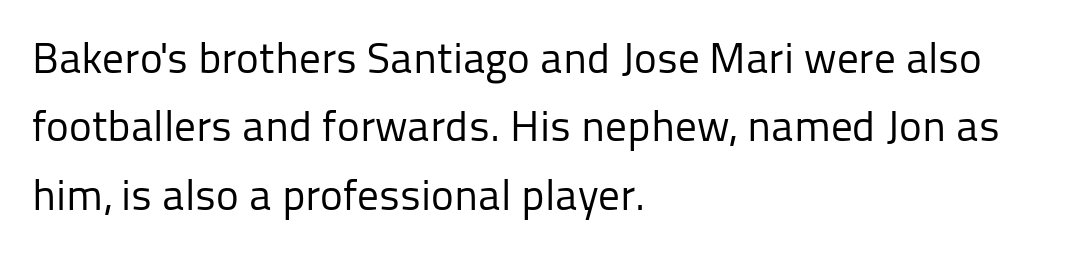
{"serif": "no", "italic": "no", "bold": "no", "weight": "regular", "width": "normal", "stroke_contrast": "low", "x_height": "medium", "monospaced": "no", "underline": "no", "align": "left", "line_spacing": "normal", "line_spacing_ratio": 1.59, "letter_spacing": "normal", "letter_spacing_em": 0.0, "glyph_px": 43}
